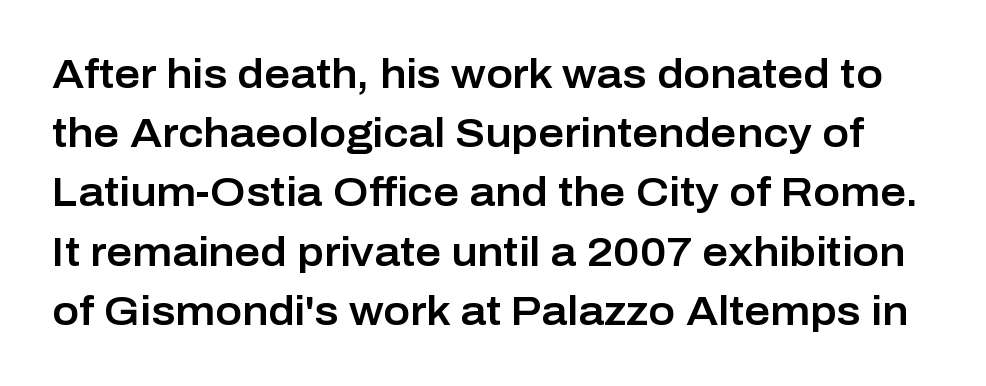
The image shows 40 px sans-serif type, upright; set normal line spacing (1.48x), normal letter spacing, not underlined; low stroke contrast and a medium x-height.
